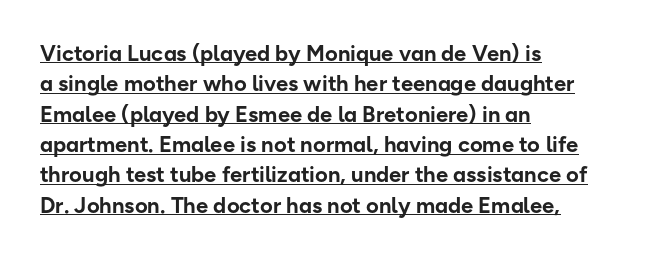
Posture: vertical. The lines in this sample share a left origin and differ only in where they stop. The sample's only ornament is a line tracing under the words. Strong, thick strokes mark this as bold type. The face used here is rendered with its standard letterfit. Does the leading feel generous? No, just average.
